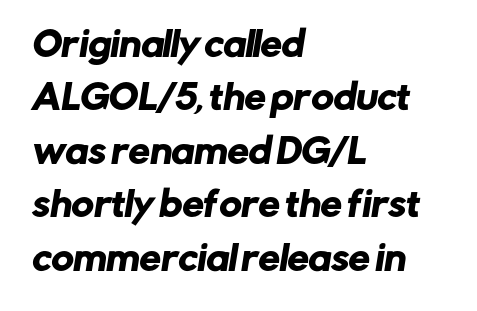
The image shows 34 px sans-serif type; set left-aligned, normal line spacing (1.57x), normal letter spacing, not underlined; low stroke contrast and a medium x-height.
